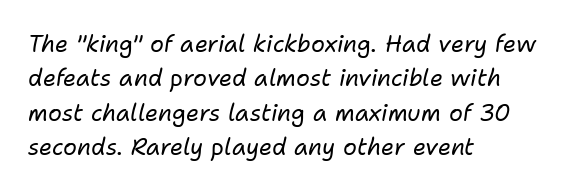
The image shows 23 px text type, italic (leaning right); set left-aligned, normal line spacing (1.5x), normal letter spacing, not underlined.
